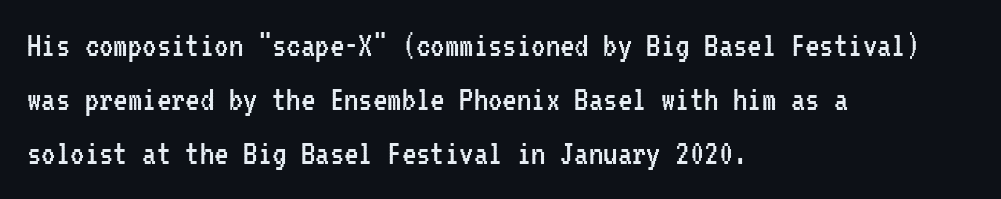
Q: Is the text bold? A: No.
Q: Is the text italic (slanted)? A: No, it is upright.
Q: Is the typeface a serif or a sans-serif typeface? A: Sans-serif.
Q: Is the text underlined? A: No.
Q: How is the paragraph aligned? A: Left-aligned.
Q: Is the spacing between letters normal or unusually wide? A: Normal.
Q: Is the spacing between lines tight, normal or loose? A: Normal.
Q: Width (condensed, normal, or wide)? A: Condensed.
Q: Stroke contrast? A: Low.
Q: x-height? A: Medium.
Q: Monospaced? A: Yes.
